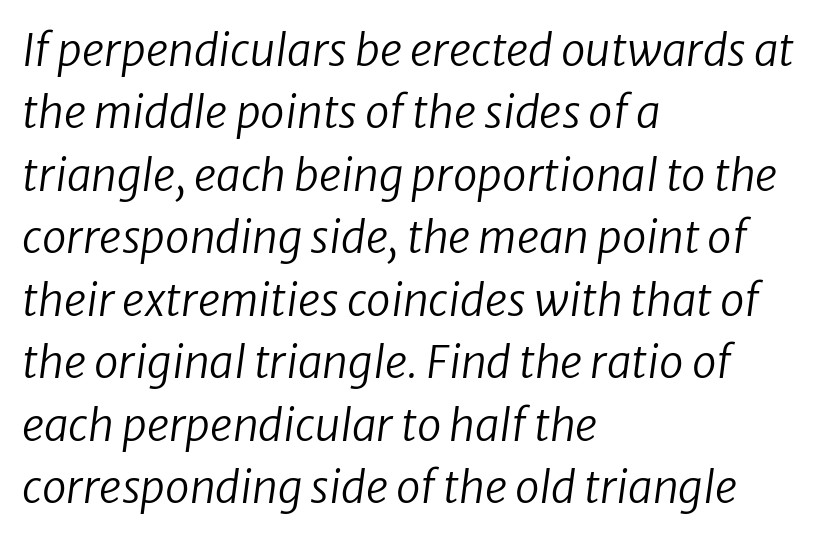
The face looks like a standard text weight, possibly lighter. This rendering uses left alignment, leaving the right contour irregular. The space beneath each line is pristine and unruled. Regular leading. Varying glyph widths throughout — classic text-font behaviour. Does extra space separate the letters? No, they use regular spacing.
